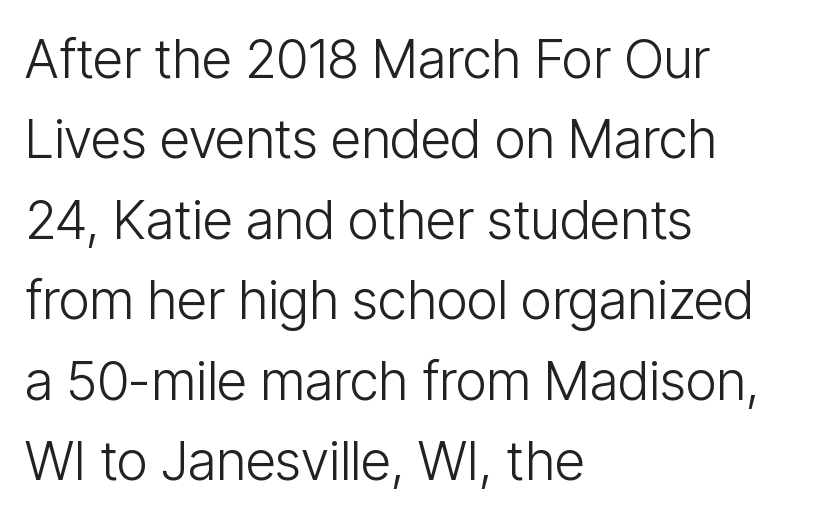
{"serif": "no", "italic": "no", "bold": "no", "weight": "light", "width": "condensed", "stroke_contrast": "low", "x_height": "medium", "monospaced": "no", "underline": "no", "align": "left", "line_spacing": "normal", "line_spacing_ratio": 1.49, "letter_spacing": "normal", "letter_spacing_em": 0.0, "glyph_px": 54}
